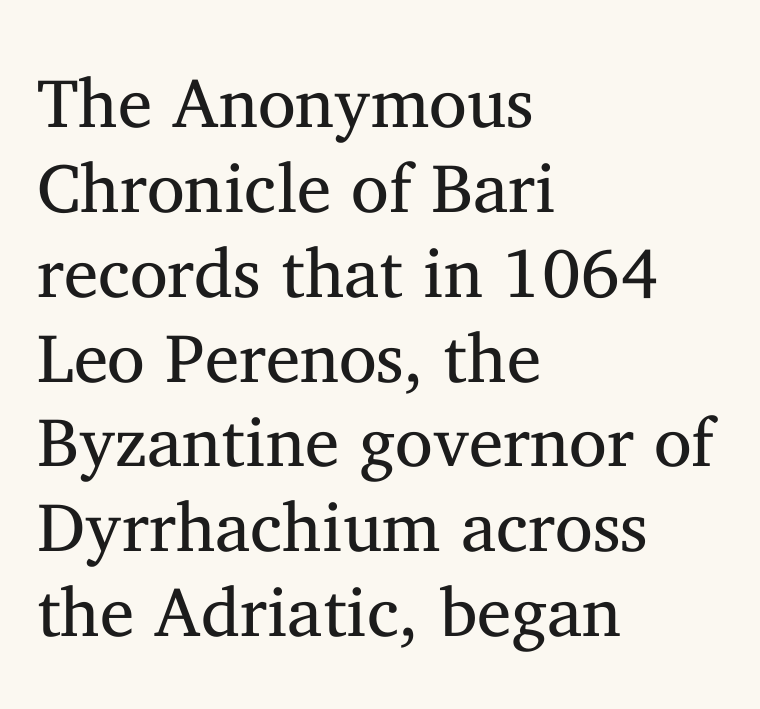
{"serif": "yes", "italic": "no", "bold": "no", "weight": "regular", "width": "normal", "stroke_contrast": "medium", "x_height": "medium", "monospaced": "no", "underline": "no", "align": "left", "line_spacing_ratio": 1.23, "letter_spacing": "normal", "letter_spacing_em": 0.0, "glyph_px": 69}
